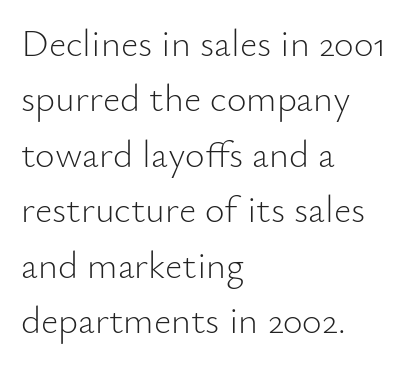
The image shows 38 px light sans-serif type, upright; set left-aligned, normal line spacing (1.46x), normal letter spacing, not underlined; low stroke contrast and a small x-height.
